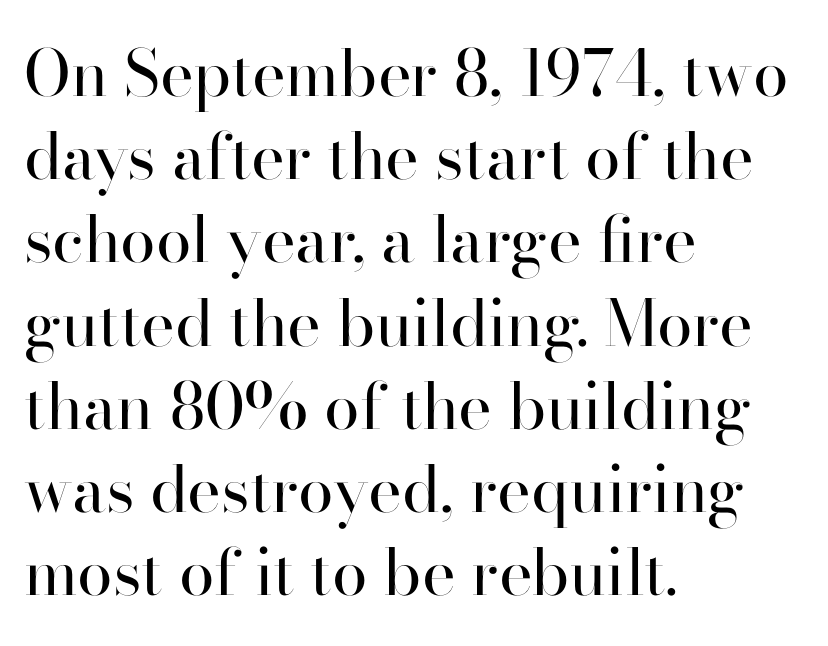
{"serif": "yes", "italic": "no", "bold": "no", "weight": "regular", "width": "normal", "stroke_contrast": "high", "x_height": "small", "monospaced": "no", "underline": "no", "align": "left", "line_spacing": "normal", "line_spacing_ratio": 1.3, "letter_spacing": "normal", "letter_spacing_em": 0.0, "glyph_px": 64}
